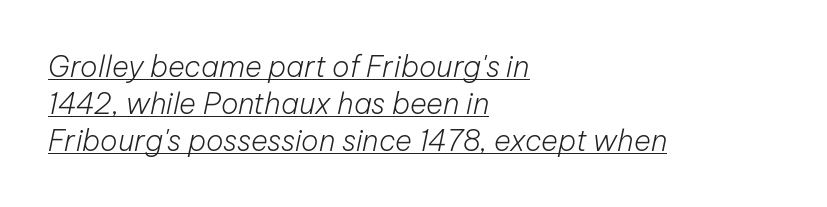
Q: Is the text bold? A: No.
Q: Is the text italic (slanted)? A: Yes, it leans right by about 12 degrees.
Q: Is the text underlined? A: Yes.
Q: How is the paragraph aligned? A: Left-aligned.
Q: Is the spacing between letters normal or unusually wide? A: Normal.
Q: Is the spacing between lines tight, normal or loose? A: Normal.
Q: Width (condensed, normal, or wide)? A: Normal.
Q: Stroke contrast? A: Low.
Q: x-height? A: Medium.
Q: Monospaced? A: No.
